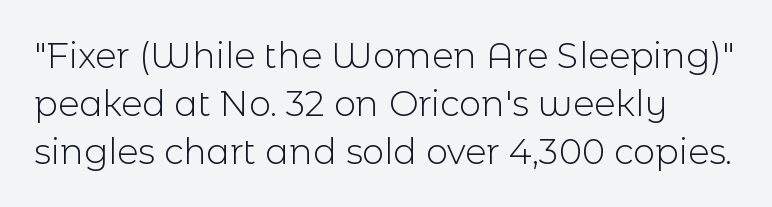
{"serif": "no", "italic": "no", "bold": "no", "weight": "light", "width": "normal", "x_height": "medium", "monospaced": "no", "underline": "no", "align": "left", "line_spacing": "normal", "line_spacing_ratio": 1.37, "letter_spacing": "normal", "letter_spacing_em": 0.0, "glyph_px": 35}
